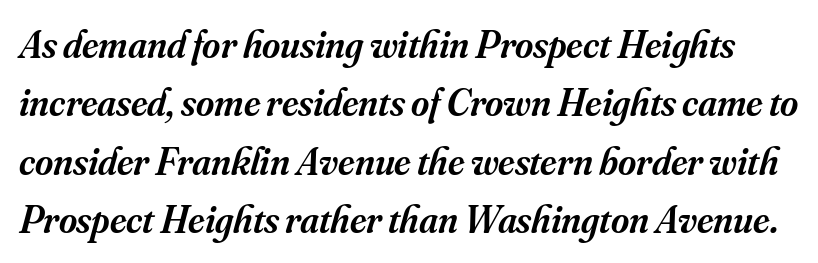
{"serif": "yes", "italic": "yes", "lean": "right", "slant_degrees": 16, "bold": "semi", "weight": "semibold", "width": "normal", "stroke_contrast": "medium", "x_height": "small", "monospaced": "no", "underline": "no", "line_spacing": "normal", "line_spacing_ratio": 1.5, "letter_spacing": "normal", "letter_spacing_em": 0.0, "glyph_px": 39}
